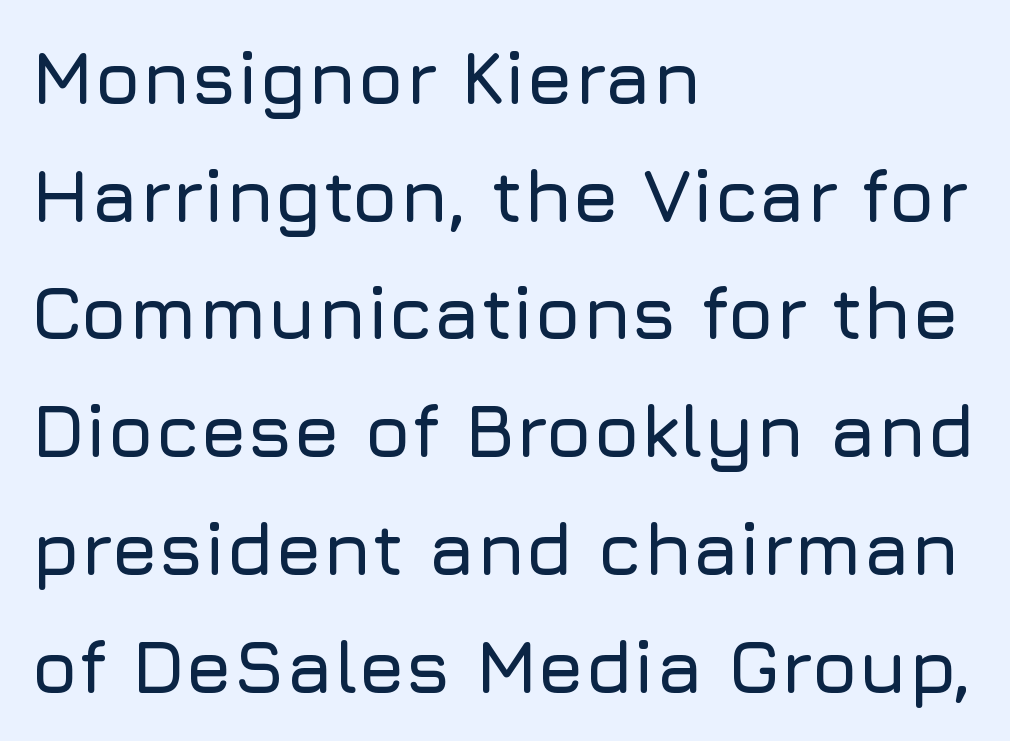
The line texture is even and compact thanks to regular tracking. These lines are set flush left with a ragged right edge. Clear beneath every line of the passage. Notice how the stems are strictly vertical — no italics here.
